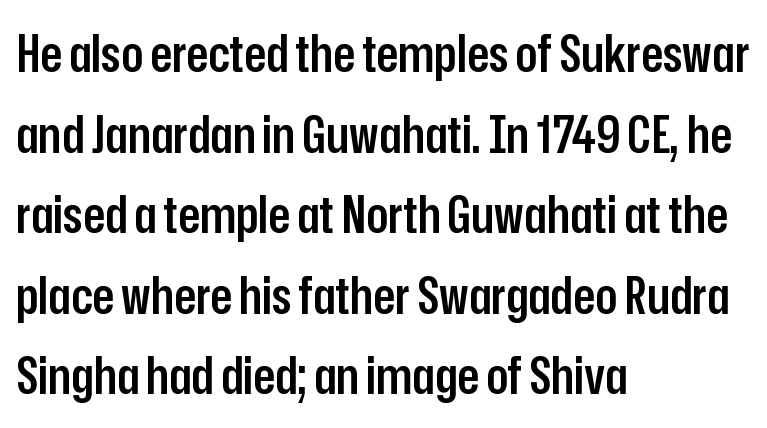
Line starts are locked; line ends wander. These lines are rendered in a variable-pitch font. The specimen reads as upright at a glance. Typographic density is moderately raised because the face is semibold. In terms of letterform style, serifs are entirely absent.
